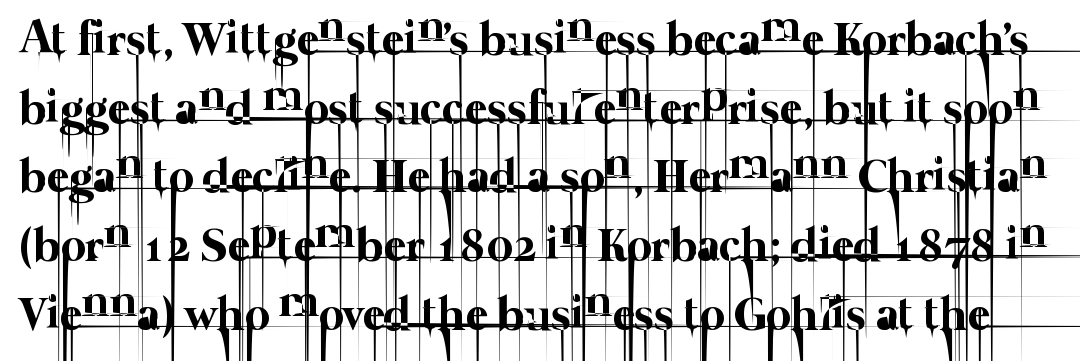
Q: Is the text bold? A: No.
Q: Is the text underlined? A: No.
Q: Is the spacing between letters normal or unusually wide? A: Normal.
Q: Is the spacing between lines tight, normal or loose? A: Normal.
Q: Width (condensed, normal, or wide)? A: Normal.
Q: Stroke contrast? A: Low.
Q: x-height? A: Medium.
Q: Monospaced? A: No.
